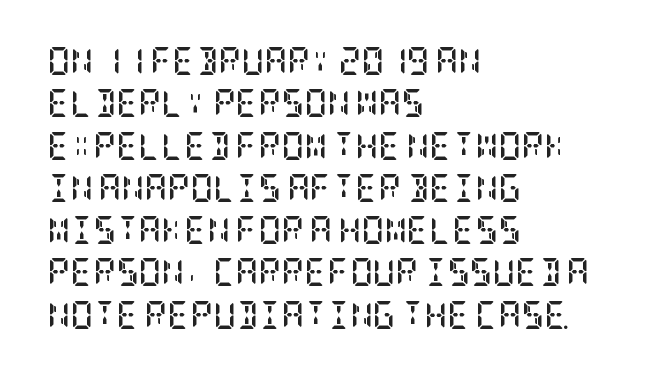
The image shows 28 px semibold, condensed serif type, upright; set left-aligned, normal line spacing (1.51x), normal letter spacing, not underlined; low stroke contrast and a large x-height.
